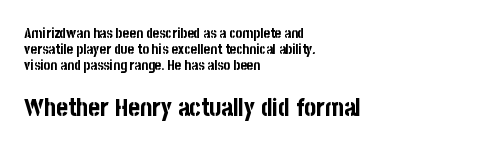
Q: Is the text bold? A: Yes.
Q: Is the text italic (slanted)? A: No, it is upright.
Q: Is the text underlined? A: No.
Q: How is the paragraph aligned? A: Left-aligned.
Q: Is the spacing between letters normal or unusually wide? A: Normal.
Q: Is the spacing between lines tight, normal or loose? A: Tight.
Q: Which block of text is set in a larger size, the first (top) or the second (bottom)? A: The second (bottom) one.
